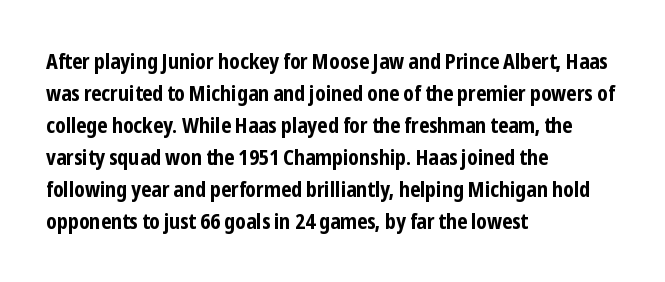
The image shows 21 px bold type, upright; set left-aligned, normal line spacing (1.52x), normal letter spacing, not underlined.
